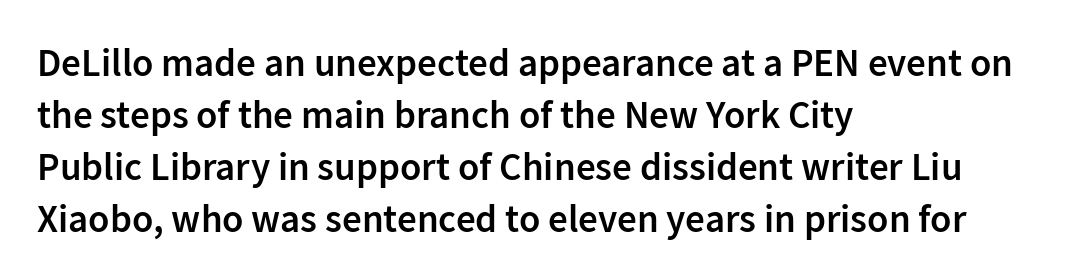
In terms of letterform style, serifs are entirely absent. The rendering keeps characters at their native spacing. Whoever set this chose a conventional vertical rhythm. Horizontal alignment here is leftward, the default for most running prose.
